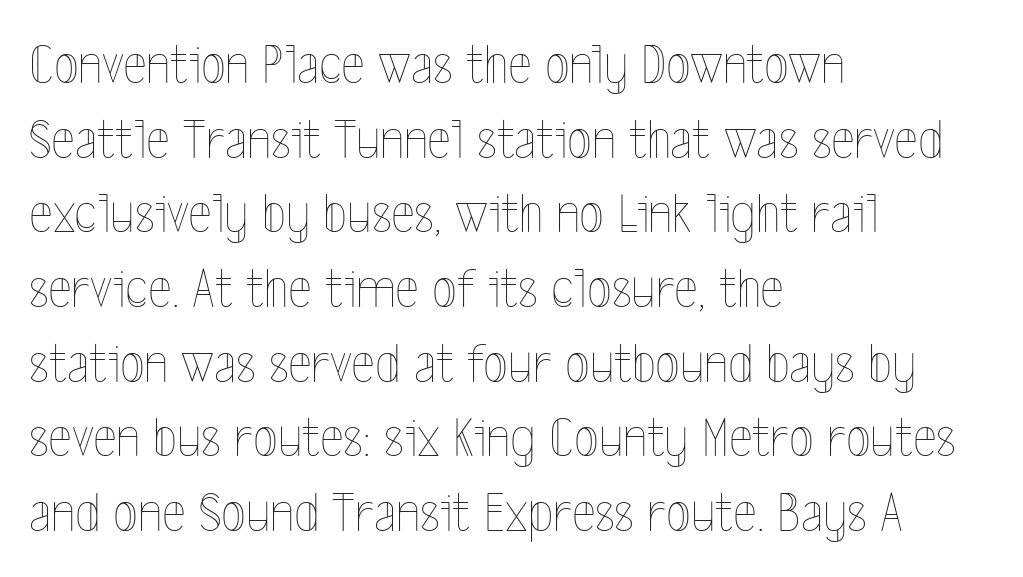
The image shows 57 px thin, condensed type, upright; set left-aligned, normal line spacing (1.31x), normal letter spacing, not underlined; a medium x-height.
